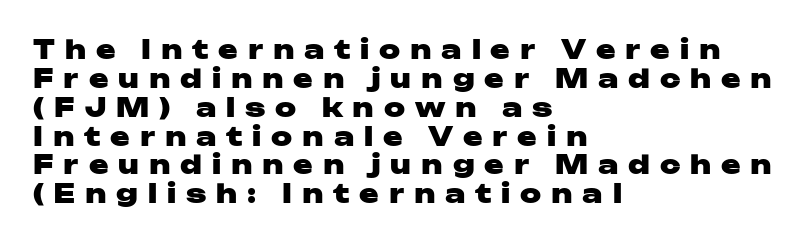
Tall strokes in this sample are plumb rather than angled. Substantial extra tracking has been applied to these lines. Summary of weight: heavy, a full bold. Notice how the passage keeps a crisp vertical edge on the left only.
